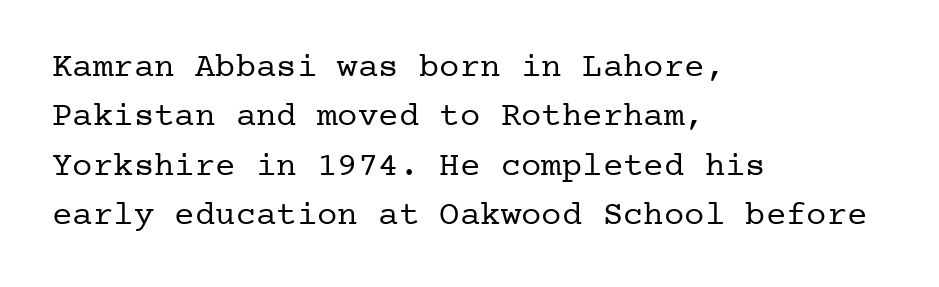
{"serif": "yes", "italic": "no", "bold": "no", "weight": "regular", "width": "normal", "stroke_contrast": "low", "x_height": "medium", "underline": "no", "align": "left", "line_spacing": "normal", "line_spacing_ratio": 1.45, "letter_spacing": "normal", "letter_spacing_em": 0.0, "glyph_px": 34}
